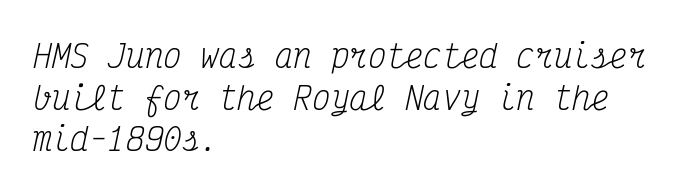
The words here are not underlined. The glyphs look as if they've been sheared to an angle. No chunkiness to these letters — they're not bold. The line texture is even and compact thanks to regular tracking.
